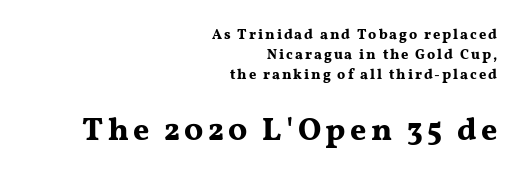
The font family rendered here belongs to the serif group. Here the designer chose a conventional face with non-uniform glyph widths. A flush-right, rag-left setting is used for this passage. The face used here has the dense, thick strokes of a bold. Whoever set this chose a conventional vertical rhythm.
